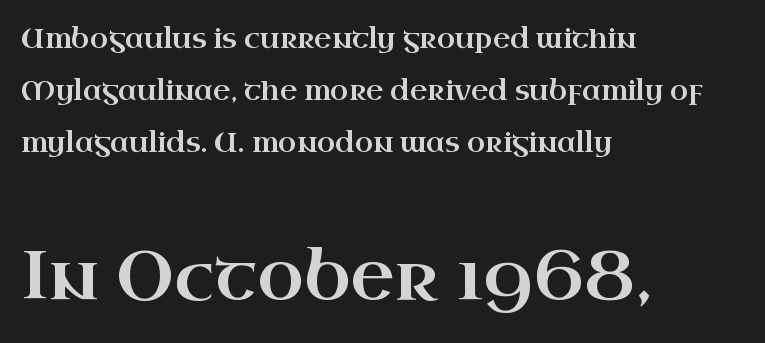
{"serif": "yes", "italic": "no", "width": "wide", "stroke_contrast": "high", "x_height": "small", "monospaced": "no", "underline": "no", "align": "left", "line_spacing": "loose", "line_spacing_ratio": 1.92, "letter_spacing": "normal", "letter_spacing_em": 0.0, "larger_block": "second", "size_ratio": 2.52, "glyph_px": 68}
